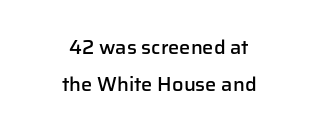
The image shows 20 px text type, upright; set centered, line spacing 1.84x, normal letter spacing, not underlined.
